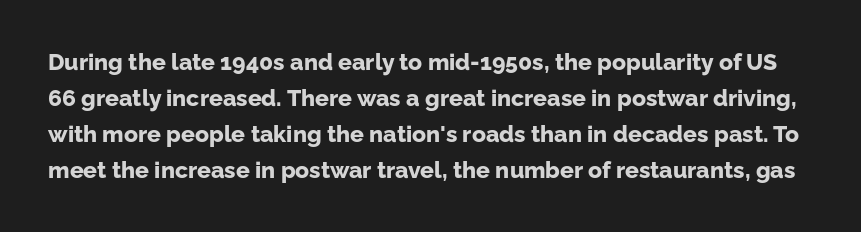
The image shows 23 px bold type, upright; set normal line spacing (1.56x), normal letter spacing, not underlined.
